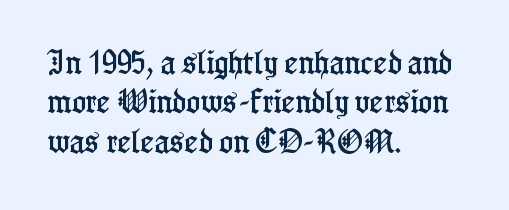
{"italic": "no", "underline": "no", "align": "left", "line_spacing": "normal", "line_spacing_ratio": 1.51, "letter_spacing": "normal", "letter_spacing_em": 0.0, "glyph_px": 26}
